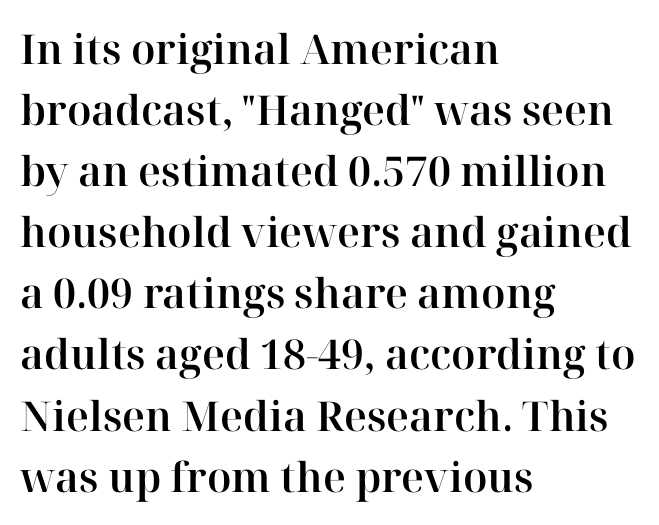
The image shows 41 px serif type, upright; set left-aligned, normal line spacing (1.49x), normal letter spacing, not underlined; high stroke contrast and a medium x-height.
